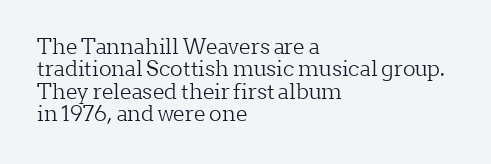
Q: Is the text bold? A: No.
Q: Is the text italic (slanted)? A: No, it is upright.
Q: Is the text underlined? A: No.
Q: How is the paragraph aligned? A: Left-aligned.
Q: Is the spacing between letters normal or unusually wide? A: Normal.
Q: Is the spacing between lines tight, normal or loose? A: Tight.
